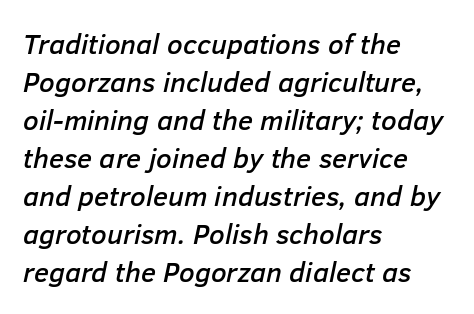
The image shows 28 px text type, italic (leaning right); set left-aligned, normal line spacing (1.36x), normal letter spacing, not underlined; low stroke contrast and a medium x-height.
